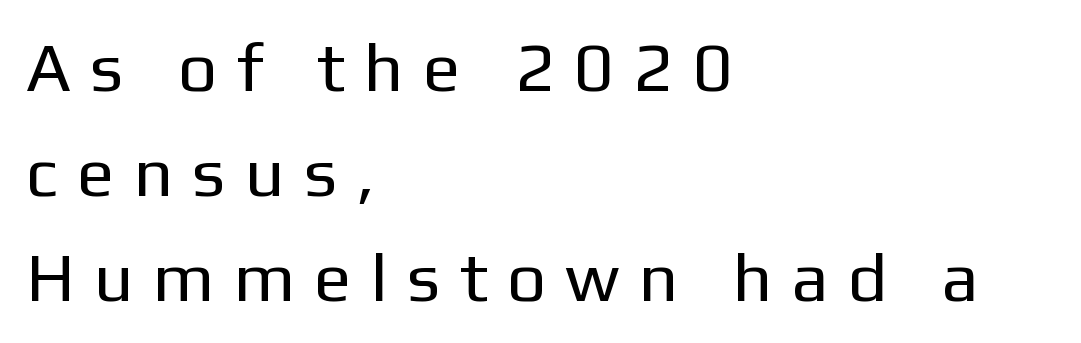
The image shows 69 px regular-weight sans-serif type, upright; set left-aligned, normal line spacing (1.52x), unusually wide letter spacing (+0.28 em), not underlined; low stroke contrast and a medium x-height.
